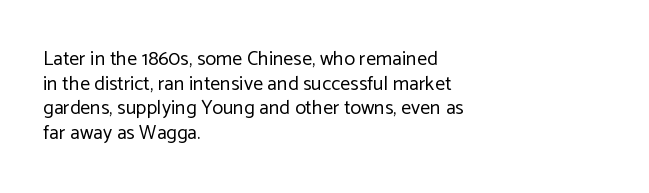
Casual observation: everything's shoved over to the left. This is not heavy type; no bold has been used. Italic? Not at all — the glyphs are vertical. The space beneath each line is pristine and unruled. No extra tracking has been applied to these lines.
